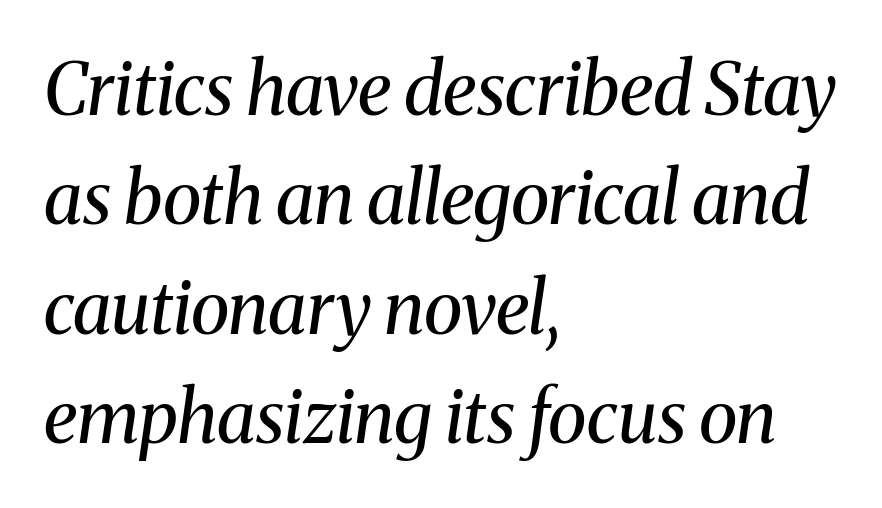
The image shows 72 px regular-weight serif type, italic (leaning right); set left-aligned, normal line spacing (1.52x), normal letter spacing, not underlined; medium stroke contrast and a medium x-height.
